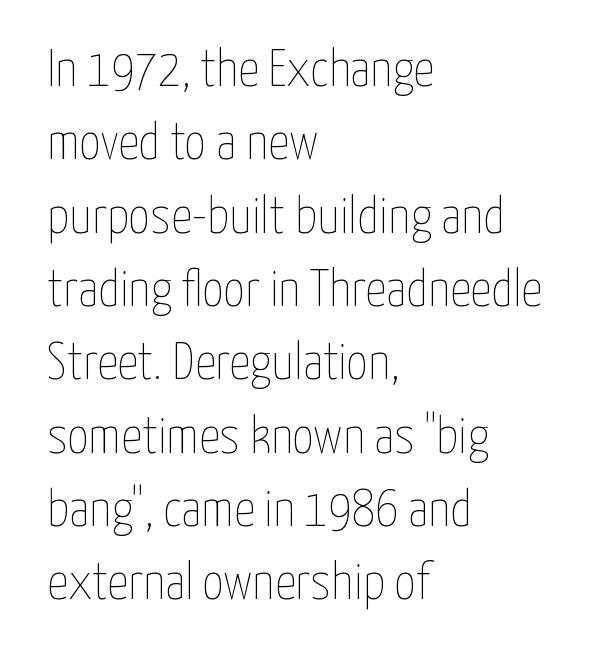
The font's upright variant was chosen for this text. How are the letters spaced? Ordinarily, with no added tracking. All the whitespace from short lines collects on the right. Note the varied advance widths — an 'i' is clearly narrower than an 'm'. Honestly, the row spacing looks completely unremarkable.
